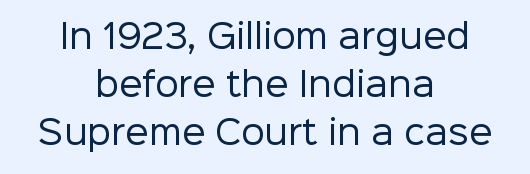
The passage shown is not underscored anywhere. Unbolded letterforms with no extra heft. In CSS terms this would be text-align: center. Inter-character spacing is left at the font's built-in metrics.
